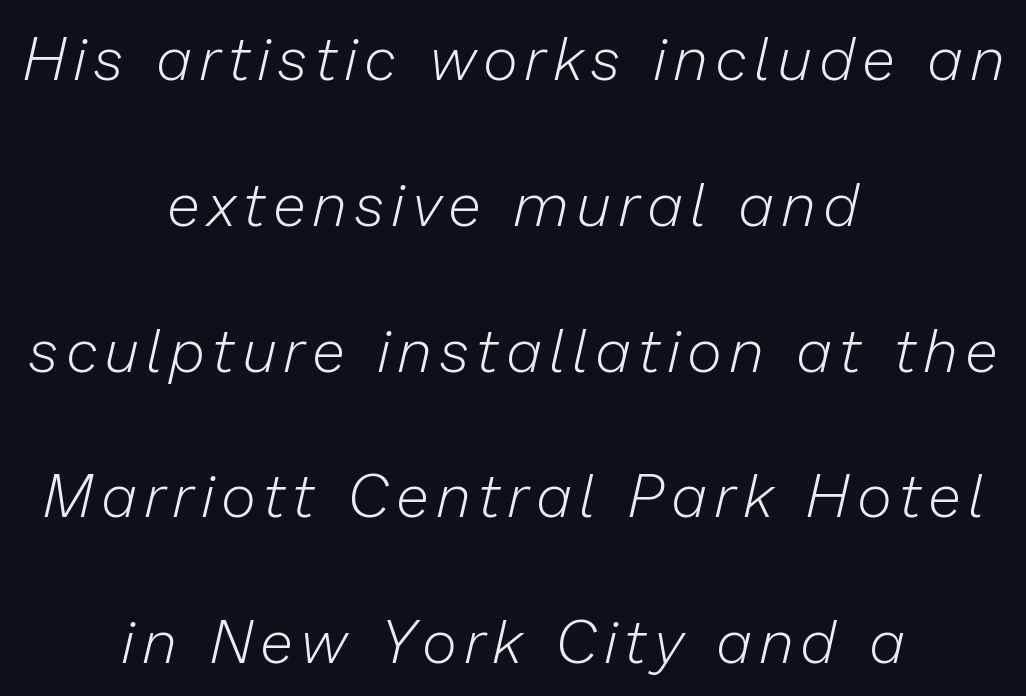
{"italic": "yes", "lean": "right", "slant_degrees": 13, "bold": "no", "weight": "light", "width": "normal", "stroke_contrast": "low", "x_height": "medium", "monospaced": "no", "underline": "no", "align": "center", "line_spacing": "loose", "line_spacing_ratio": 2.43, "glyph_px": 60}
